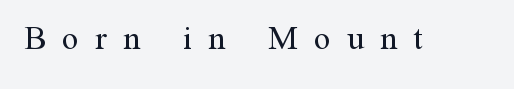
Counters stay open thanks to moderate or lighter strokes. Notice how the stems are strictly vertical — no italics here. You could only call the tracking loose — the letters float apart. The specimen omits any rule beneath the text block's lines. Spacing verdict: proportional, widths tailored to each character.
